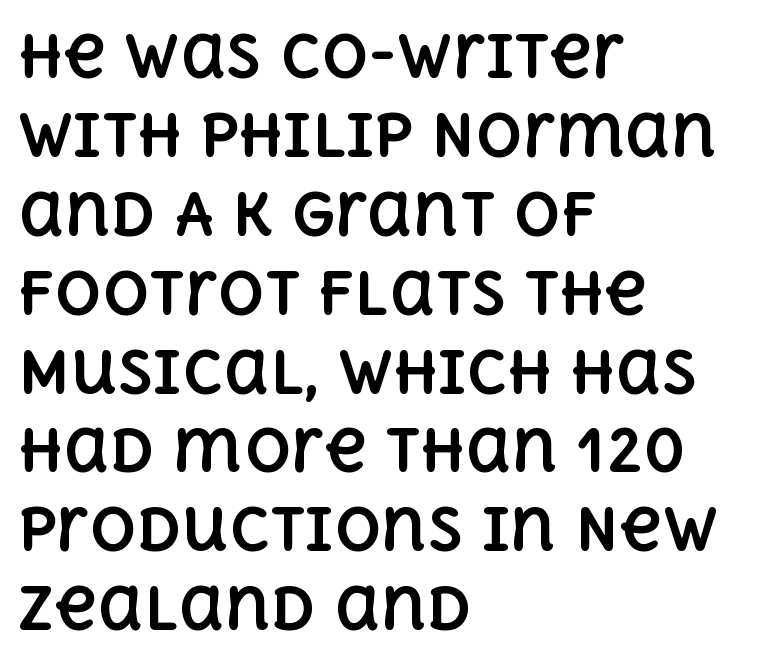
Q: Is the text bold? A: Yes.
Q: Is the text italic (slanted)? A: No, it is upright.
Q: Is the text underlined? A: No.
Q: How is the paragraph aligned? A: Left-aligned.
Q: Is the spacing between letters normal or unusually wide? A: Normal.
Q: Is the spacing between lines tight, normal or loose? A: Normal.
Q: Width (condensed, normal, or wide)? A: Normal.
Q: x-height? A: Large.
Q: Monospaced? A: No.
